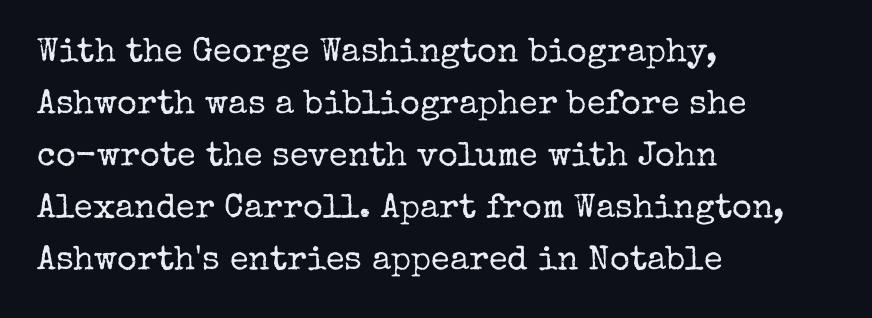
Q: Is the text bold? A: No.
Q: Is the text italic (slanted)? A: No, it is upright.
Q: Is the typeface a serif or a sans-serif typeface? A: Serif.
Q: Is the text underlined? A: No.
Q: How is the paragraph aligned? A: Left-aligned.
Q: Is the spacing between letters normal or unusually wide? A: Normal.
Q: Is the spacing between lines tight, normal or loose? A: Normal.
Q: Width (condensed, normal, or wide)? A: Normal.
Q: Stroke contrast? A: Low.
Q: x-height? A: Medium.
Q: Monospaced? A: No.
